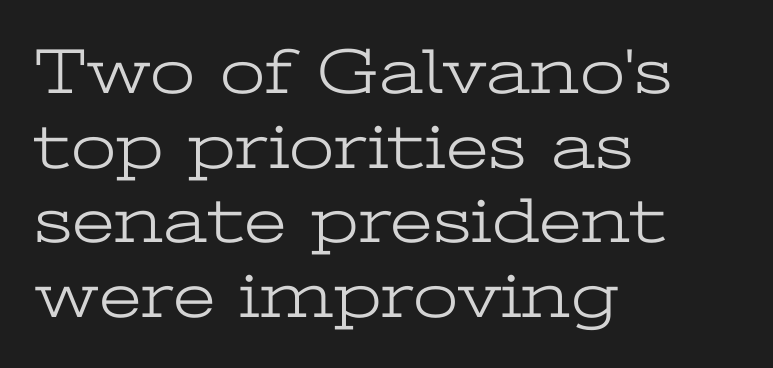
The image shows 65 px light, wide serif type, upright; set left-aligned, tight line spacing (1.15x), normal letter spacing, not underlined; low stroke contrast and a medium x-height.
